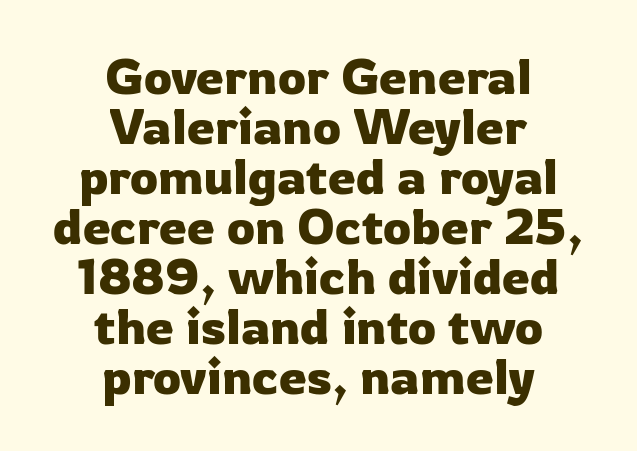
{"serif": "no", "italic": "no", "width": "normal", "stroke_contrast": "low", "x_height": "medium", "monospaced": "no", "underline": "no", "align": "center", "line_spacing": "tight", "line_spacing_ratio": 1.0, "letter_spacing": "normal", "letter_spacing_em": 0.0, "glyph_px": 50}
